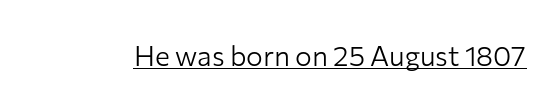
Q: Is the text bold? A: No.
Q: Is the text italic (slanted)? A: No, it is upright.
Q: Is the typeface a serif or a sans-serif typeface? A: Sans-serif.
Q: Is the text underlined? A: Yes.
Q: Is the spacing between letters normal or unusually wide? A: Normal.
Q: Width (condensed, normal, or wide)? A: Normal.
Q: Stroke contrast? A: Low.
Q: x-height? A: Medium.
Q: Monospaced? A: No.
